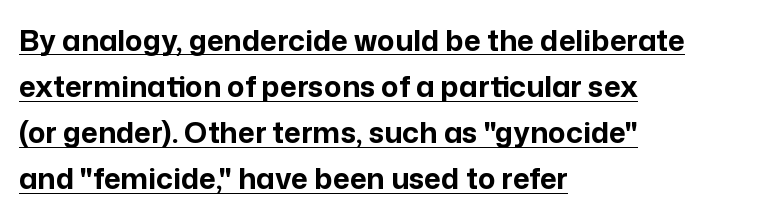
{"serif": "no", "italic": "no", "bold": "yes", "weight": "bold", "width": "normal", "stroke_contrast": "low", "x_height": "medium", "monospaced": "no", "underline": "yes", "align": "left", "line_spacing": "normal", "line_spacing_ratio": 1.59, "letter_spacing": "normal", "letter_spacing_em": 0.0, "glyph_px": 29}
